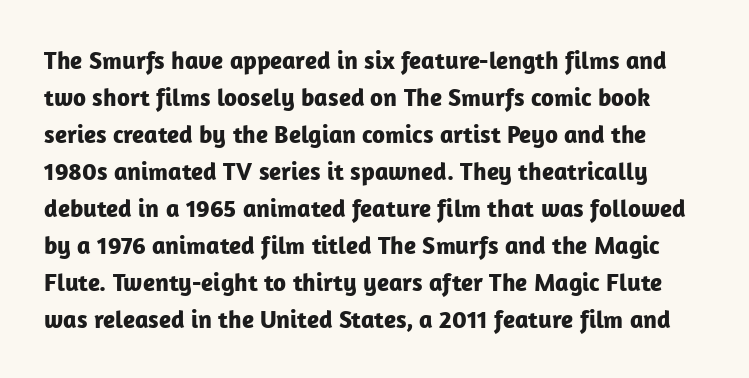
How would I describe the line gaps? Plain and ordinary. The axis of the letterforms is exactly vertical. Every letter is thick-stroked: bold, no question. Bare-footed words on every line.
